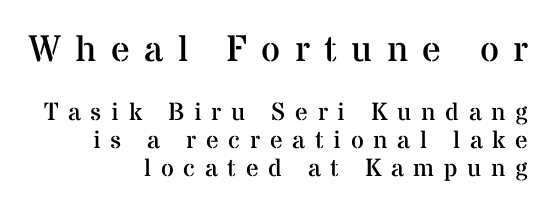
The image shows 37 px regular-weight serif type, upright; set right-aligned, tight line spacing (1.12x), unusually wide letter spacing (+0.39 em), not underlined; the first (top) block is 1.48x larger; medium stroke contrast and a medium x-height.
